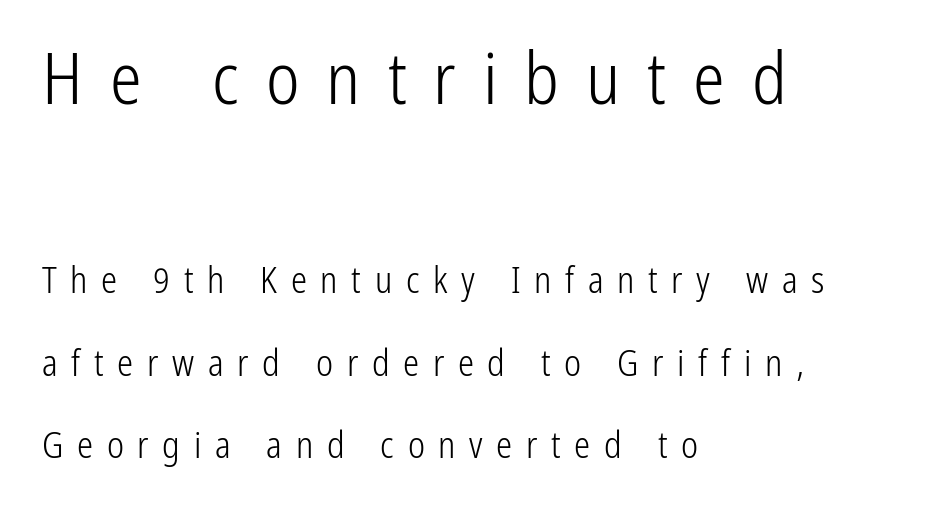
The letters stand upright; this is a roman face. Bigger letters appear in the top chunk; the bottom chunk is reduced. This block would shrink considerably if given ordinary leading; it's expanded now. What kind of face is this? One without serifs — a sans. Is this a fixed-width face? No — the glyphs have proportional, varying widths.
